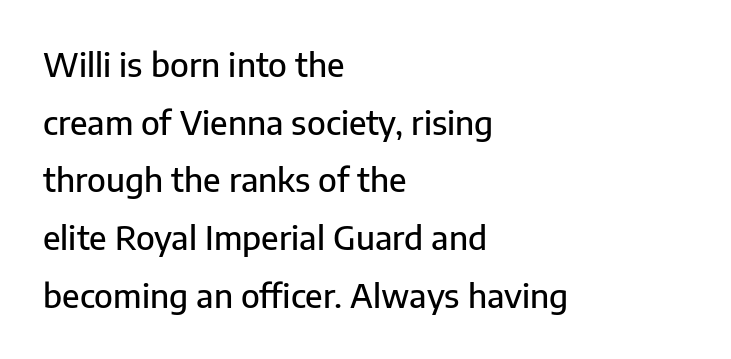
The face used here is rendered with its standard letterfit. Posture: upright roman. This sample has the flowing, uneven cadence of proportional lettering. The space beneath each line is pristine and unruled.
